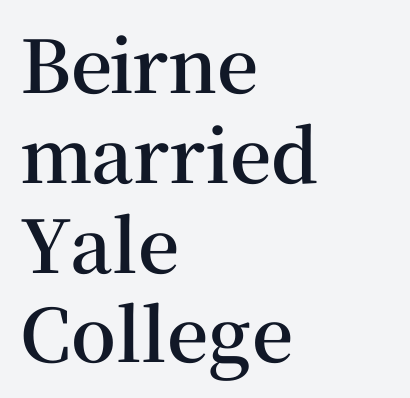
{"serif": "yes", "italic": "no", "bold": "semi", "weight": "semibold", "width": "normal", "stroke_contrast": "medium", "x_height": "medium", "monospaced": "no", "underline": "no", "align": "left", "line_spacing_ratio": 1.23, "letter_spacing": "normal", "letter_spacing_em": 0.0, "glyph_px": 73}
